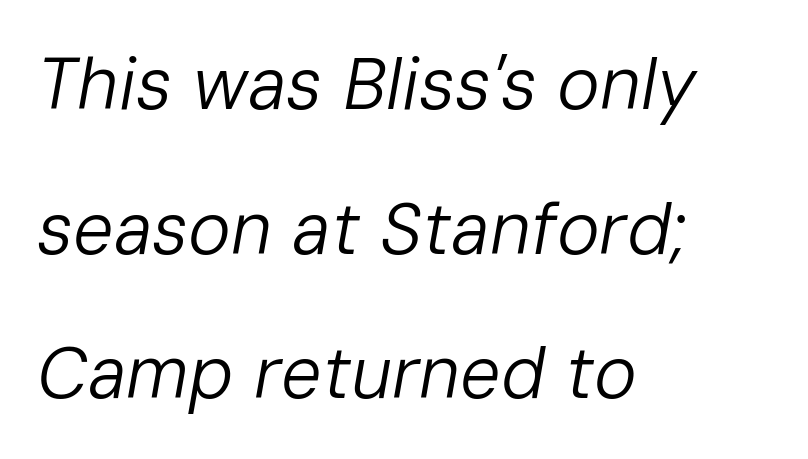
{"italic": "yes", "lean": "right", "slant_degrees": 10, "bold": "no", "weight": "regular", "width": "normal", "stroke_contrast": "low", "x_height": "medium", "monospaced": "no", "underline": "no", "align": "left", "line_spacing": "loose", "line_spacing_ratio": 2.01, "letter_spacing": "normal", "letter_spacing_em": 0.0, "glyph_px": 72}
